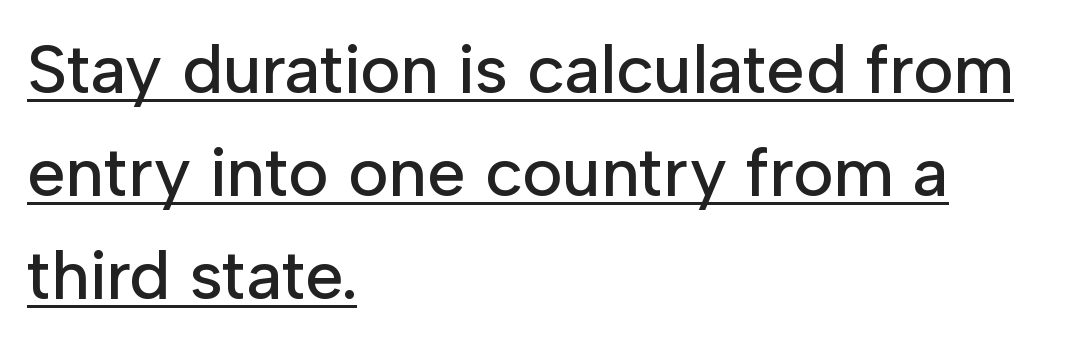
Spacing between characters is what you'd get straight out of the box. The passage shown is typeset with a sans-serif family. When letters stand straight like this, we call the style roman or upright. The leading is moderate, giving the passage an even texture. Is the block centered? No — it sits flush against the left margin.
